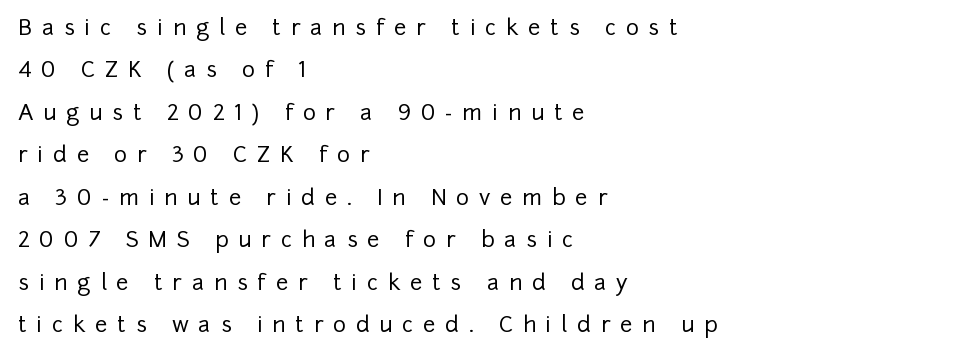
{"italic": "no", "underline": "no", "align": "left", "line_spacing": "loose", "line_spacing_ratio": 1.93, "letter_spacing": "wide", "letter_spacing_em": 0.44, "glyph_px": 22}
